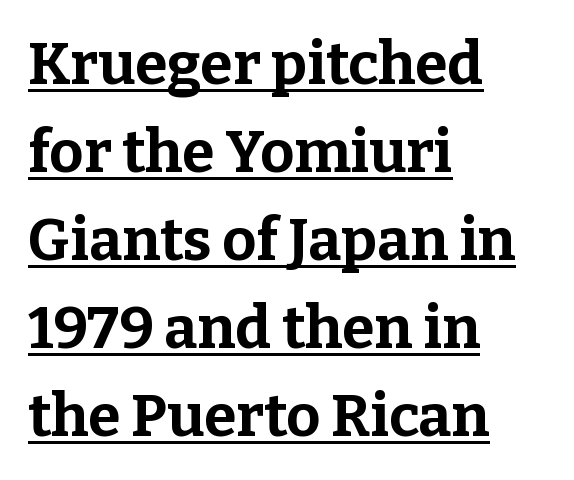
Horizontal alignment here is leftward, the default for most running prose. The face used here is proportionally spaced, like ordinary book or web type. Tracking value appears to be zero — textbook default spacing. This rendering features underlined lettering. Normally led — the rows are evenly, conventionally spaced.
